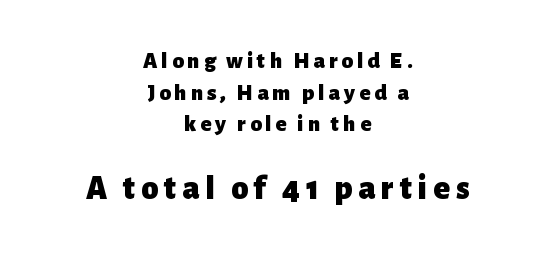
The typography opts for an upright posture over an oblique one. The glyphs are unaccompanied by any horizontal stroke below them. Honestly, the row spacing looks completely unremarkable. The rendering uses natural spacing where letterforms have individual widths. You can tell from the bare stems that sans-serif type was used.
